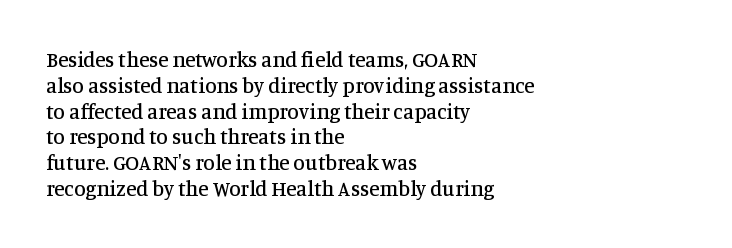
The image shows 21 px text type, upright; set left-aligned, line spacing 1.23x, normal letter spacing, not underlined.
